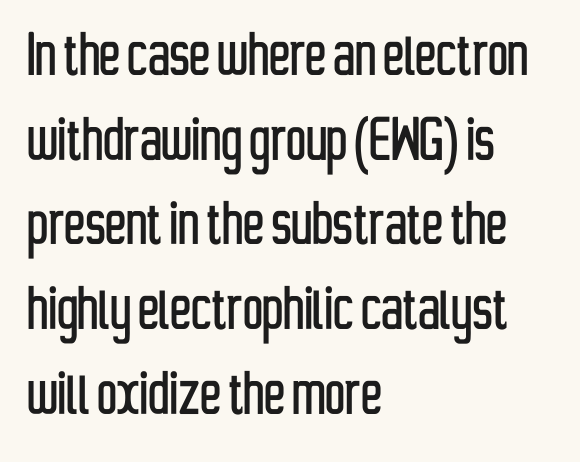
{"serif": "no", "italic": "no", "width": "condensed", "stroke_contrast": "low", "x_height": "medium", "monospaced": "no", "underline": "no", "align": "left", "line_spacing_ratio": 1.21, "letter_spacing": "normal", "letter_spacing_em": 0.0, "glyph_px": 70}
